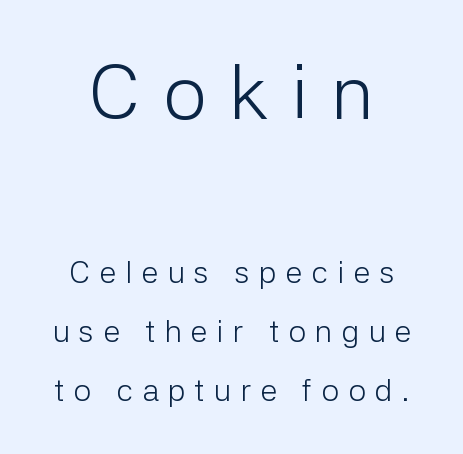
Weight: in the light-to-regular range. Words appear elongated and porous because spacing is wide. Top chunk: large. Bottom chunk: small. Style check: upright. The zone under the glyphs is completely vacant.
